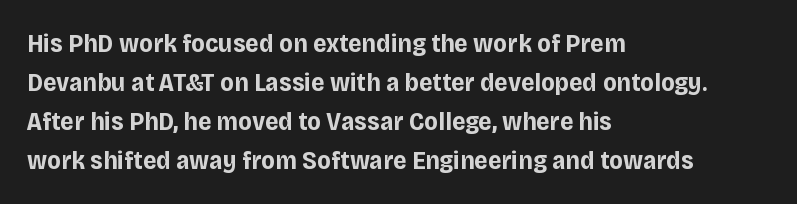
{"italic": "no", "bold": "yes", "underline": "no", "align": "left", "line_spacing": "normal", "line_spacing_ratio": 1.5, "letter_spacing": "normal", "letter_spacing_em": 0.0, "glyph_px": 26}
